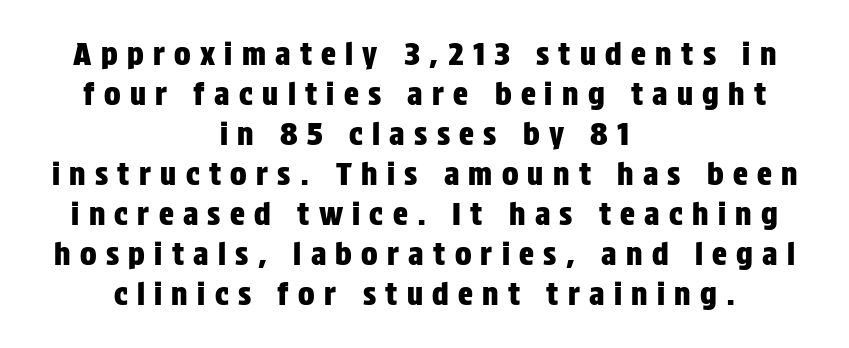
The image shows 31 px condensed sans-serif type, upright; set centered, normal line spacing (1.29x), unusually wide letter spacing (+0.3 em), not underlined; low stroke contrast and a large x-height.
